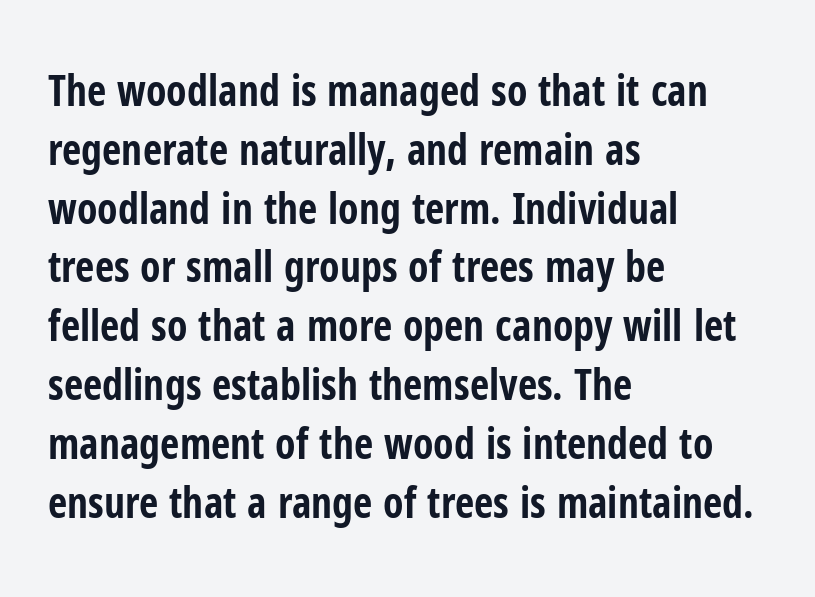
The image shows 42 px bold, condensed sans-serif type, upright; set left-aligned, normal line spacing (1.4x), normal letter spacing, not underlined; low stroke contrast and a medium x-height.
